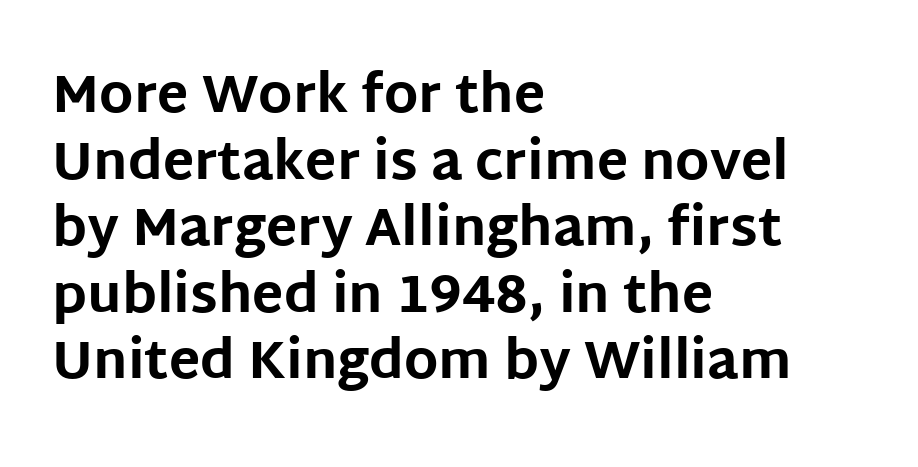
Think of a printed novel: that variable character pitch is what you see here. Ordinary non-slanted type is in use. Check the space under the baseline: it is left empty. Letterform terminals end flat and unadorned throughout the passage.
